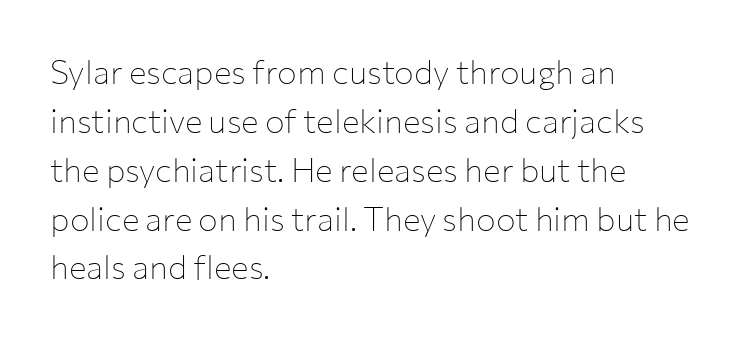
The weight tops out at a normal text grade. Line beginnings align vertically; line endings do not. These lines were composed using upright roman letters. Is this a sans? Yes — the strokes have no serifs. Does the leading feel generous? No, just average. Think of a printed novel: that variable character pitch is what you see here.
